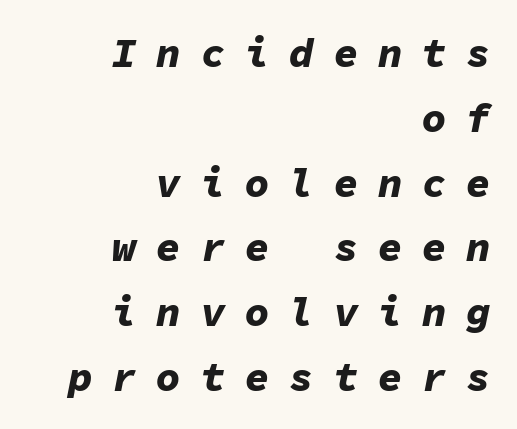
The image shows 41 px bold type, italic (leaning right), monospaced; set right-aligned, normal line spacing (1.58x), unusually wide letter spacing (+0.48 em), not underlined; low stroke contrast and a medium x-height.
